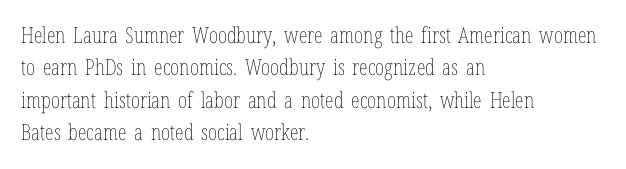
Q: Is the text bold? A: No.
Q: Is the text italic (slanted)? A: No, it is upright.
Q: Is the text underlined? A: No.
Q: How is the paragraph aligned? A: Left-aligned.
Q: Is the spacing between letters normal or unusually wide? A: Normal.
Q: Is the spacing between lines tight, normal or loose? A: Normal.
